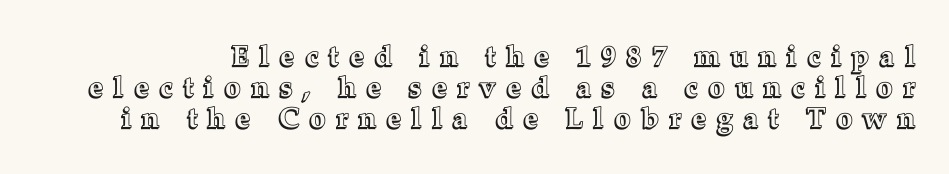
Q: Is the text italic (slanted)? A: No, it is upright.
Q: Is the text underlined? A: No.
Q: Is the spacing between letters normal or unusually wide? A: Unusually wide.
Q: Is the spacing between lines tight, normal or loose? A: Tight.
Q: Width (condensed, normal, or wide)? A: Normal.
Q: x-height? A: Medium.
Q: Monospaced? A: No.
